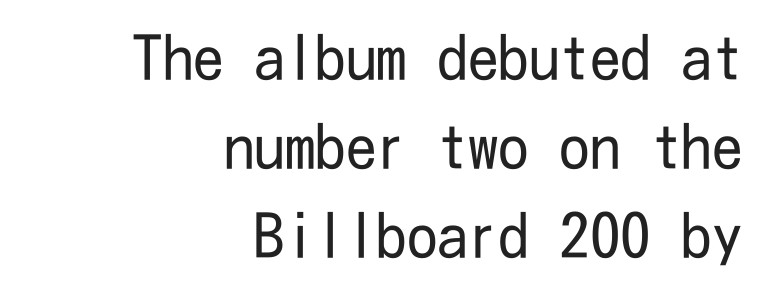
{"serif": "no", "italic": "no", "bold": "no", "weight": "regular", "width": "condensed", "stroke_contrast": "low", "x_height": "medium", "underline": "no", "align": "right", "line_spacing": "normal", "line_spacing_ratio": 1.46, "letter_spacing": "normal", "letter_spacing_em": 0.0, "glyph_px": 61}
